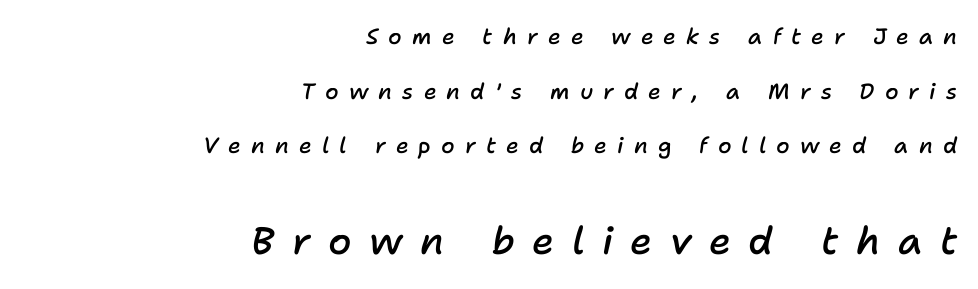
The image shows 38 px semibold type, italic (leaning right); set right-aligned, loose line spacing (2.48x), unusually wide letter spacing (+0.46 em), not underlined; the second (bottom) block is 1.73x larger; low stroke contrast and a medium x-height.
